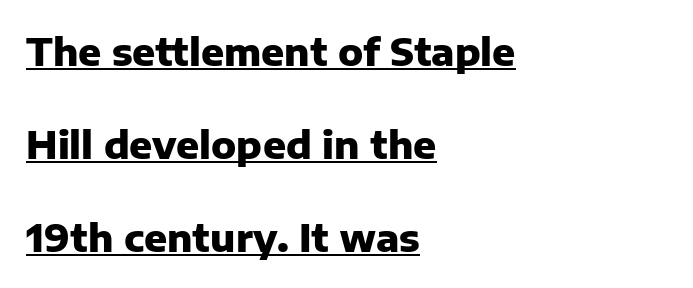
{"serif": "no", "italic": "no", "bold": "yes", "weight": "heavy", "width": "normal", "stroke_contrast": "low", "x_height": "medium", "monospaced": "no", "underline": "yes", "align": "left", "line_spacing": "loose", "line_spacing_ratio": 2.45, "letter_spacing": "normal", "letter_spacing_em": 0.0, "glyph_px": 38}
